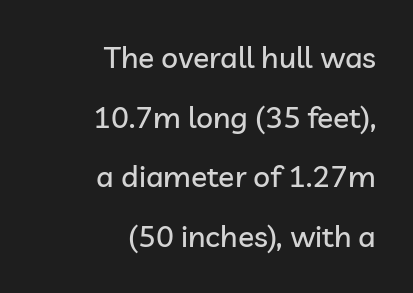
Honestly, the rows look like they've been pulled way apart. The zone under the glyphs is completely vacant. Each letter's strokes conclude bluntly, with no projecting serifs. Characters remain perfectly vertical along every line. Notice how the passage keeps a crisp vertical edge on the right only. The face used here is proportionally spaced, like ordinary book or web type.
